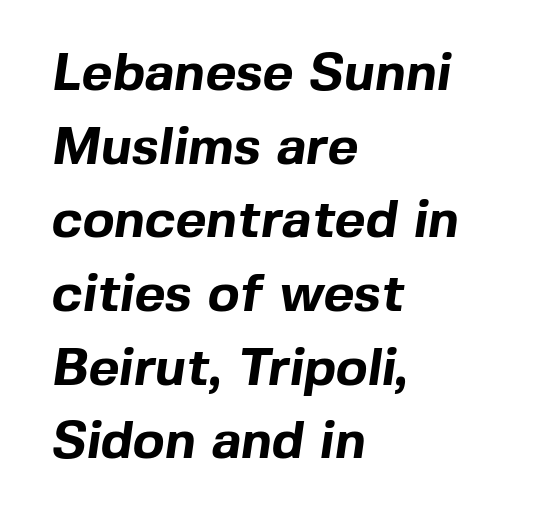
{"serif": "no", "bold": "yes", "weight": "bold", "width": "normal", "x_height": "medium", "monospaced": "no", "underline": "no", "align": "left", "line_spacing": "normal", "line_spacing_ratio": 1.39, "letter_spacing": "normal", "letter_spacing_em": 0.0, "glyph_px": 53}
